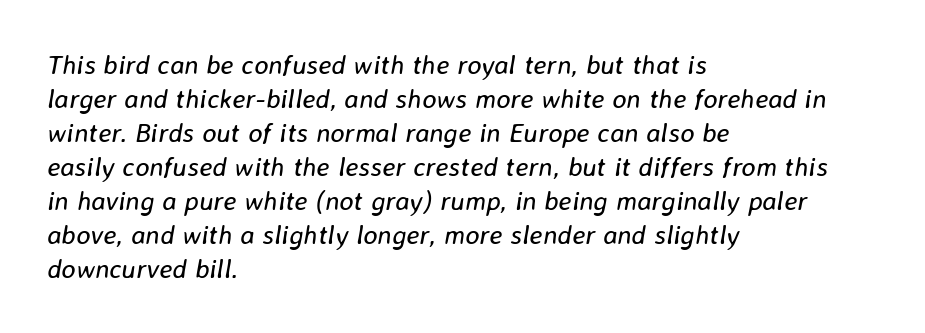
Q: Is the text bold? A: No.
Q: Is the text italic (slanted)? A: Yes, it leans right by about 8 degrees.
Q: Is the text underlined? A: No.
Q: How is the paragraph aligned? A: Left-aligned.
Q: Is the spacing between letters normal or unusually wide? A: Normal.
Q: Is the spacing between lines tight, normal or loose? A: Normal.
